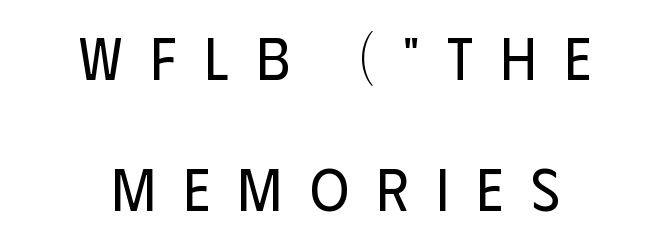
The leading is generous, giving the passage an open texture. Stroke mass is kept to a normal reading level or below. Only glyphs here, with clear space below each row. Does the type have serifs? No, each stem ends abruptly.
